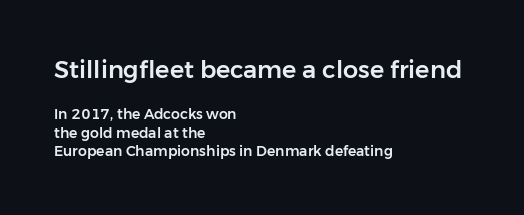
{"italic": "no", "underline": "no", "align": "left", "line_spacing": "normal", "line_spacing_ratio": 1.33, "letter_spacing": "normal", "letter_spacing_em": 0.0, "larger_block": "first", "size_ratio": 1.71, "glyph_px": 24}
